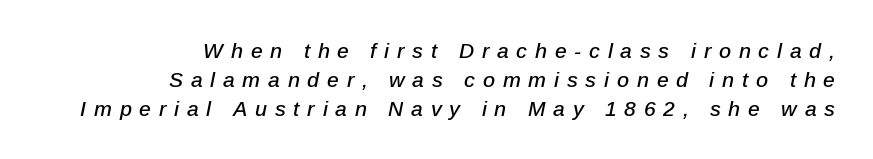
Reading down the block, your eye finds every line finishing at a fixed right position. Short note: letters widely spaced. Every character sits at an angle, as italics do. Each new line begins a customary step beneath the previous one.
